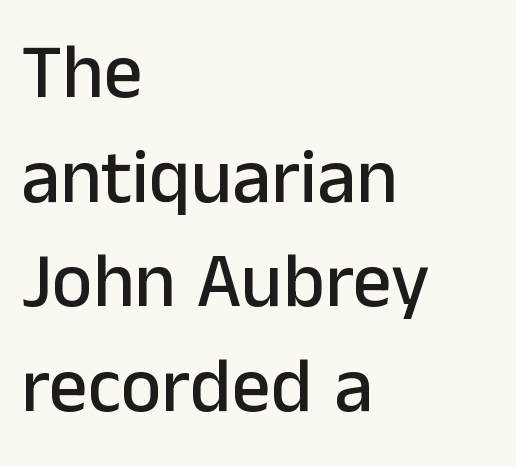
The image shows 77 px sans-serif type, upright; set left-aligned, normal line spacing (1.36x), normal letter spacing, not underlined; low stroke contrast and a medium x-height.
